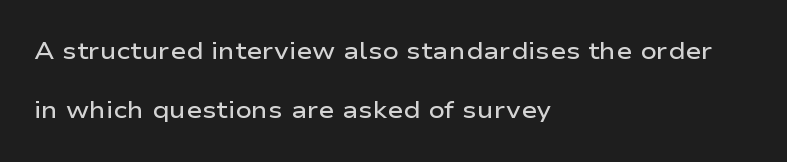
The words here are not underlined. A roman cut, with each character standing at attention. Students, observe: this is what heavily led, spacious text looks like. The line texture is even and compact thanks to regular tracking. A somewhat darkened texture: the type is semibold rather than bold. A classic flush-left, rag-right setting is used for this passage.
